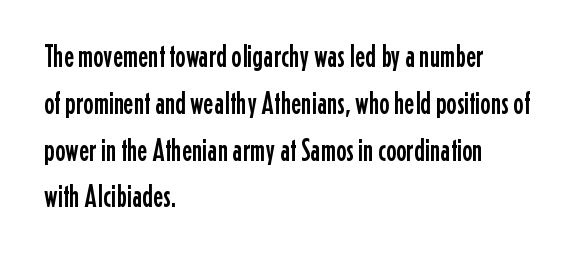
This rendering uses left alignment, leaving the right contour irregular. Between one letter and the next there's only the usual sliver of space. The rendering uses natural spacing where letterforms have individual widths. The foot of each line stays bare and open.
